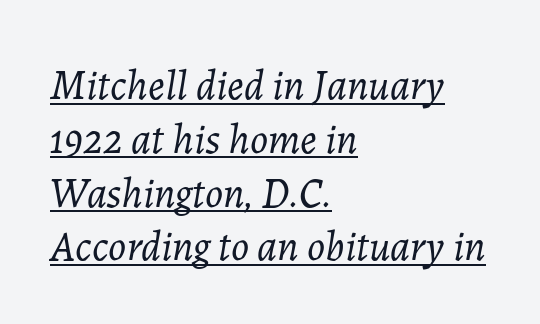
Q: Is the text bold? A: No.
Q: Is the text italic (slanted)? A: Yes, it leans right by about 7 degrees.
Q: Is the text underlined? A: Yes.
Q: How is the paragraph aligned? A: Left-aligned.
Q: Is the spacing between letters normal or unusually wide? A: Normal.
Q: Is the spacing between lines tight, normal or loose? A: Normal.
Q: Width (condensed, normal, or wide)? A: Normal.
Q: Stroke contrast? A: Low.
Q: x-height? A: Medium.
Q: Monospaced? A: No.
